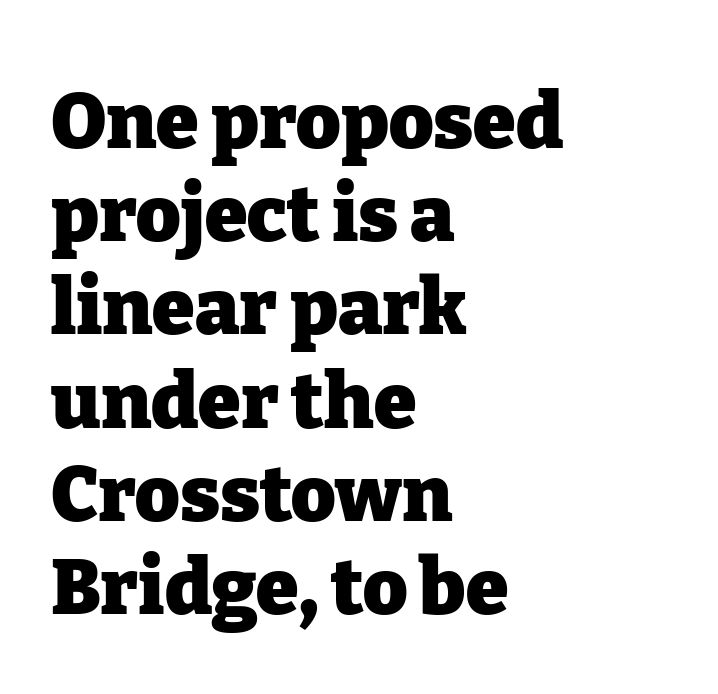
Q: Is the text bold? A: Yes.
Q: Is the text italic (slanted)? A: No, it is upright.
Q: Is the typeface a serif or a sans-serif typeface? A: Serif.
Q: Is the text underlined? A: No.
Q: How is the paragraph aligned? A: Left-aligned.
Q: Is the spacing between letters normal or unusually wide? A: Normal.
Q: Width (condensed, normal, or wide)? A: Normal.
Q: Stroke contrast? A: Low.
Q: x-height? A: Medium.
Q: Monospaced? A: No.
